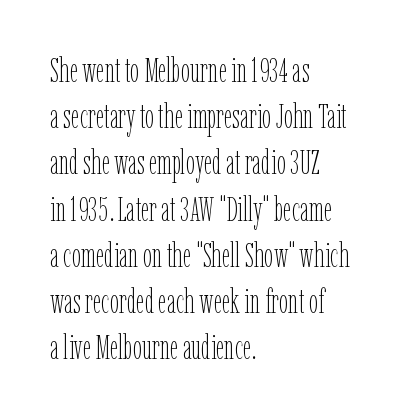
{"italic": "no", "bold": "no", "weight": "thin", "width": "condensed", "stroke_contrast": "low", "x_height": "medium", "monospaced": "no", "underline": "no", "align": "left", "line_spacing": "normal", "line_spacing_ratio": 1.4, "letter_spacing": "normal", "letter_spacing_em": 0.0, "glyph_px": 33}
